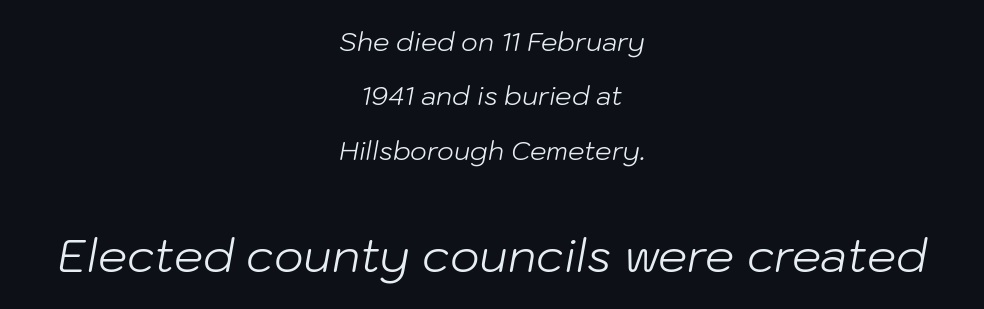
Q: Is the text bold? A: No.
Q: Is the text italic (slanted)? A: Yes, it leans right by about 10 degrees.
Q: Is the text underlined? A: No.
Q: How is the paragraph aligned? A: Centered.
Q: Is the spacing between letters normal or unusually wide? A: Normal.
Q: Is the spacing between lines tight, normal or loose? A: Loose.
Q: Which block of text is set in a larger size, the first (top) or the second (bottom)? A: The second (bottom) one.
Q: Width (condensed, normal, or wide)? A: Normal.
Q: Stroke contrast? A: Low.
Q: x-height? A: Medium.
Q: Monospaced? A: No.
